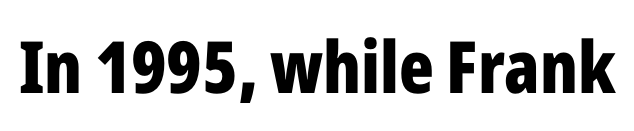
Q: Is the text bold? A: Yes.
Q: Is the text italic (slanted)? A: No, it is upright.
Q: Is the typeface a serif or a sans-serif typeface? A: Sans-serif.
Q: Is the text underlined? A: No.
Q: Is the spacing between letters normal or unusually wide? A: Normal.
Q: Width (condensed, normal, or wide)? A: Condensed.
Q: Stroke contrast? A: Low.
Q: x-height? A: Medium.
Q: Monospaced? A: No.
